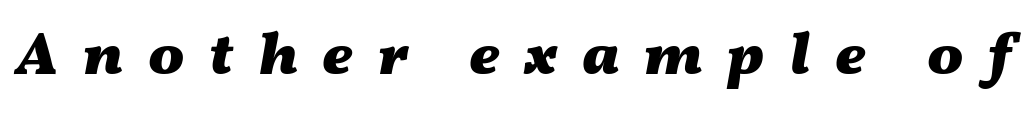
Glance below the letters and you will spot only blank space. Observe the wide spacing: letters keep a clear distance from each other. Each glyph is drawn with heavy, bold strokes. Varying glyph widths throughout — classic text-font behaviour. The specimen reads as italic at a glance.
